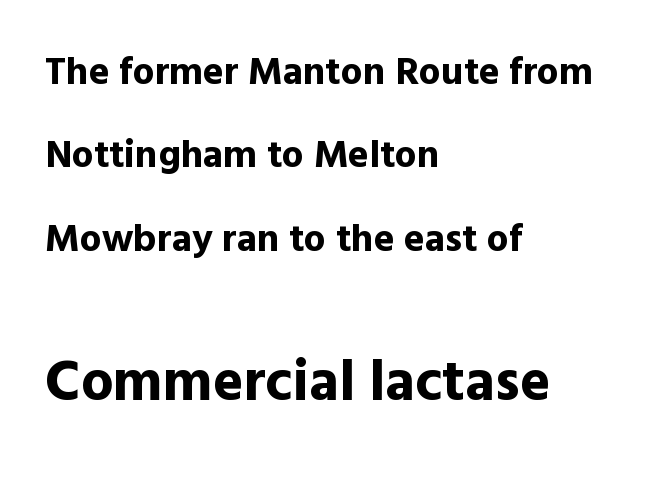
The image shows 58 px bold sans-serif type, upright; set left-aligned, loose line spacing (2.14x), normal letter spacing, not underlined; the second (bottom) block is 1.49x larger; a medium x-height.
